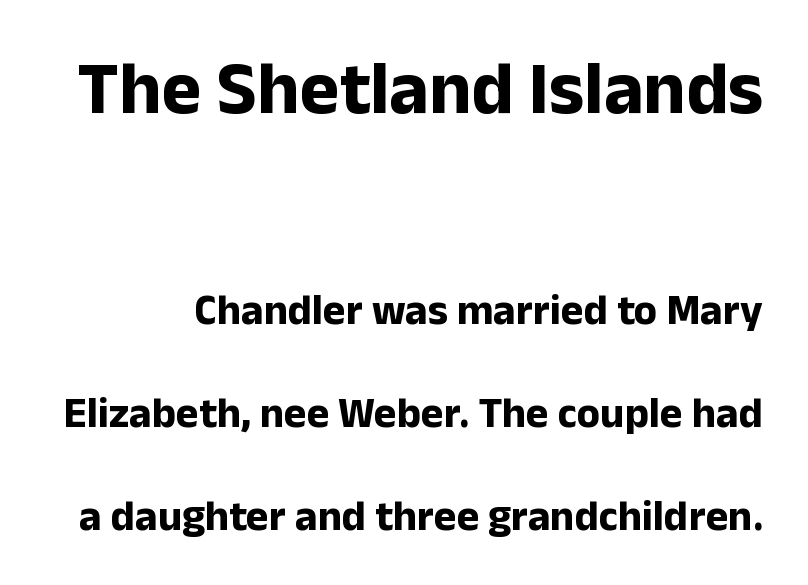
{"serif": "no", "italic": "no", "bold": "yes", "weight": "bold", "width": "normal", "stroke_contrast": "low", "x_height": "medium", "monospaced": "no", "underline": "no", "line_spacing": "loose", "line_spacing_ratio": 2.4, "letter_spacing": "normal", "letter_spacing_em": 0.0, "larger_block": "first", "size_ratio": 1.74, "glyph_px": 75}
